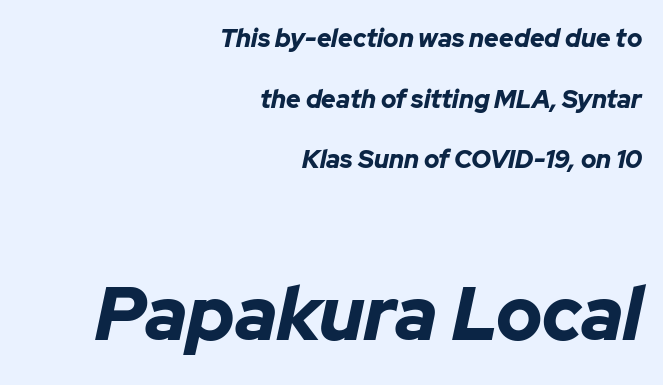
Q: Is the text bold? A: Yes.
Q: Is the text italic (slanted)? A: Yes, it leans right by about 12 degrees.
Q: Is the text underlined? A: No.
Q: How is the paragraph aligned? A: Right-aligned.
Q: Is the spacing between letters normal or unusually wide? A: Normal.
Q: Is the spacing between lines tight, normal or loose? A: Loose.
Q: Which block of text is set in a larger size, the first (top) or the second (bottom)? A: The second (bottom) one.
Q: Width (condensed, normal, or wide)? A: Normal.
Q: Stroke contrast? A: Low.
Q: x-height? A: Medium.
Q: Monospaced? A: No.
